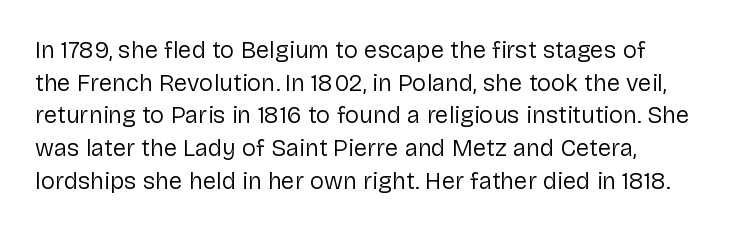
{"italic": "no", "bold": "no", "underline": "no", "align": "left", "line_spacing": "normal", "line_spacing_ratio": 1.36, "letter_spacing": "normal", "letter_spacing_em": 0.0, "glyph_px": 24}
